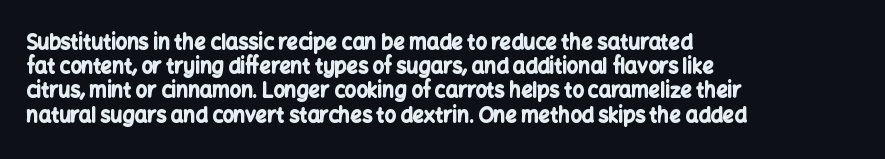
Q: Is the text bold? A: Yes.
Q: Is the text italic (slanted)? A: No, it is upright.
Q: Is the text underlined? A: No.
Q: How is the paragraph aligned? A: Left-aligned.
Q: Is the spacing between letters normal or unusually wide? A: Normal.
